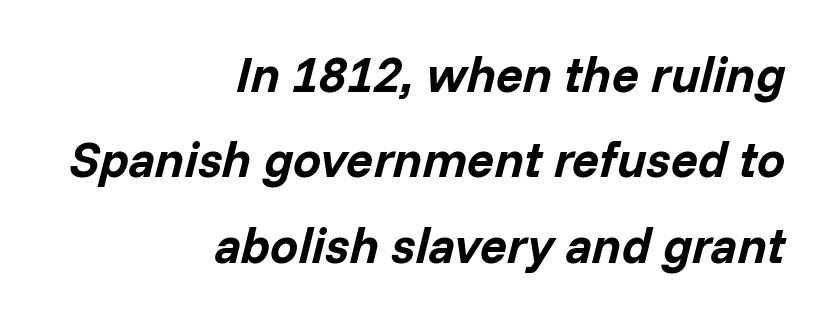
The image shows 50 px bold type, italic (leaning right); set right-aligned, line spacing 1.71x, normal letter spacing, not underlined; low stroke contrast and a medium x-height.
